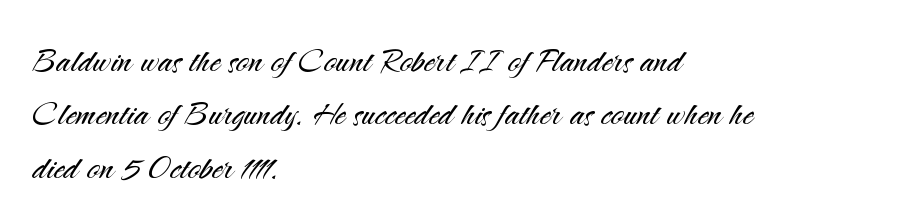
Reading down the block, your eye returns to a fixed left position each line. The letters advance in unequal steps, a hallmark of proportional type. Ink coverage per letter is moderate at most.
